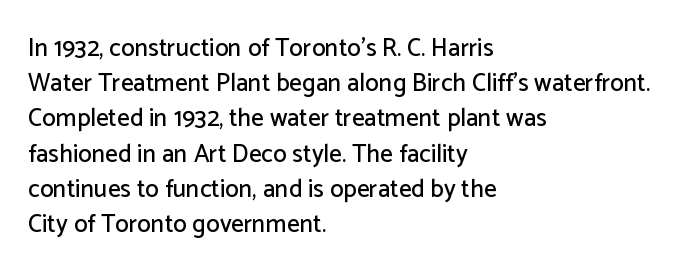
{"italic": "no", "underline": "no", "align": "left", "line_spacing": "normal", "line_spacing_ratio": 1.41, "letter_spacing": "normal", "letter_spacing_em": 0.0, "glyph_px": 25}
